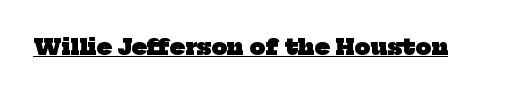
What decoration does the sample have? An underline. The line texture is even and compact thanks to regular tracking. Set as a true bold cut, around the 700 mark.
